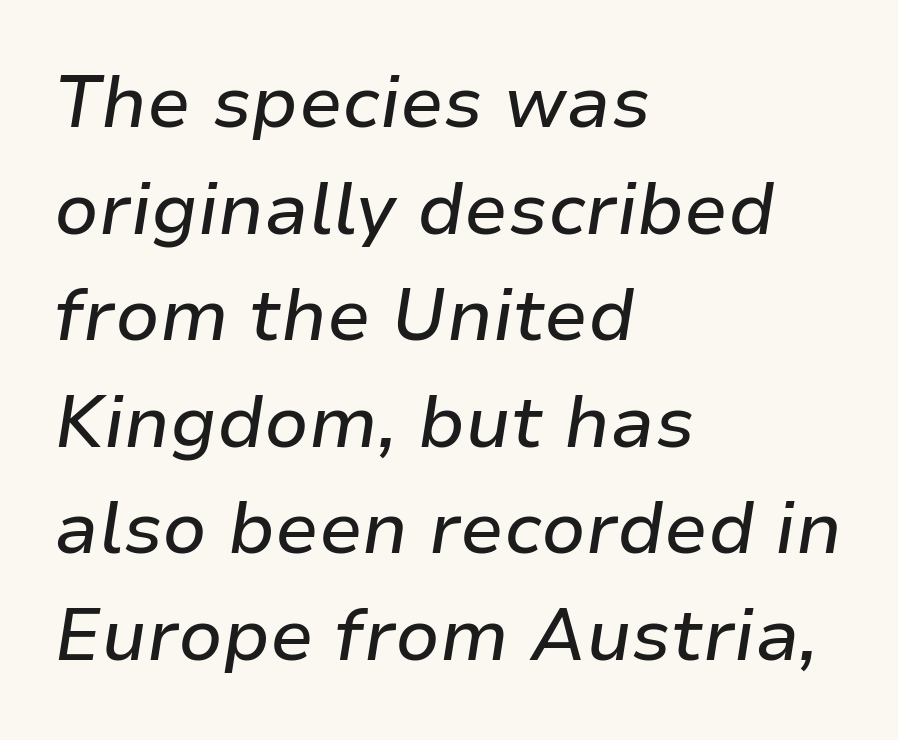
Q: Is the text italic (slanted)? A: Yes, it leans right by about 9 degrees.
Q: Is the text underlined? A: No.
Q: How is the paragraph aligned? A: Left-aligned.
Q: Is the spacing between letters normal or unusually wide? A: Normal.
Q: Is the spacing between lines tight, normal or loose? A: Normal.
Q: Width (condensed, normal, or wide)? A: Normal.
Q: Stroke contrast? A: Low.
Q: x-height? A: Medium.
Q: Monospaced? A: No.
